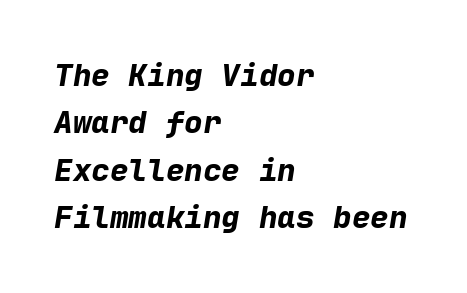
Teacher's note: observe the even left margin — that is flush-left alignment. Each word holds together tightly as a unit, with standard inter-letter gaps. Looks like terminal output: every glyph gets an equal slot. Lines of text with bare space underneath.
